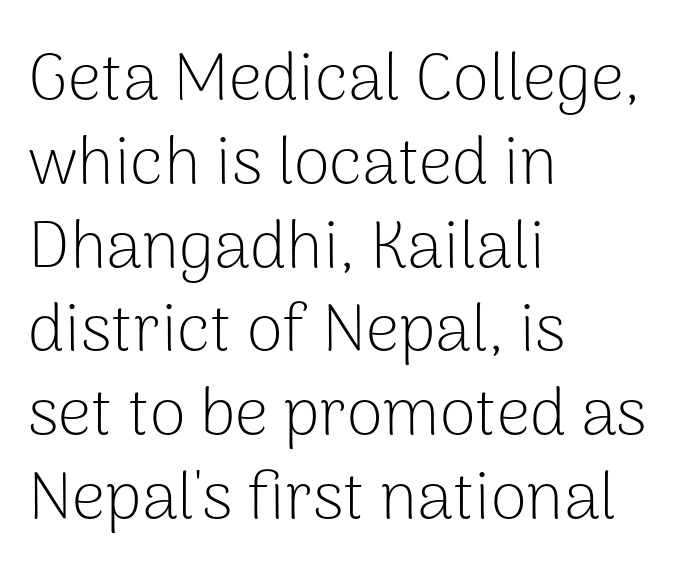
{"serif": "no", "italic": "no", "bold": "no", "weight": "light", "width": "normal", "stroke_contrast": "low", "x_height": "medium", "monospaced": "no", "underline": "no", "align": "left", "line_spacing": "normal", "line_spacing_ratio": 1.27, "letter_spacing": "normal", "letter_spacing_em": 0.0, "glyph_px": 66}
